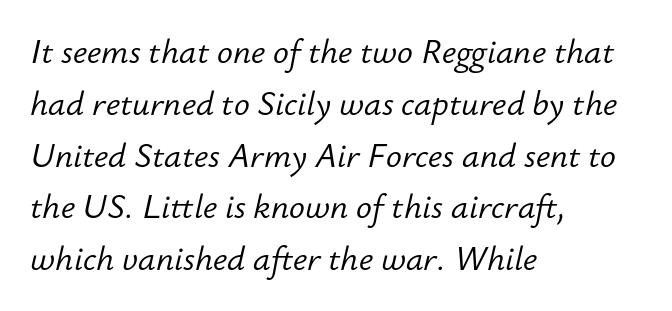
Q: Is the text bold? A: No.
Q: Is the text italic (slanted)? A: Yes, it leans right by about 12 degrees.
Q: Is the text underlined? A: No.
Q: How is the paragraph aligned? A: Left-aligned.
Q: Is the spacing between letters normal or unusually wide? A: Normal.
Q: Is the spacing between lines tight, normal or loose? A: Normal.
Q: Width (condensed, normal, or wide)? A: Normal.
Q: Stroke contrast? A: Low.
Q: x-height? A: Small.
Q: Monospaced? A: No.
